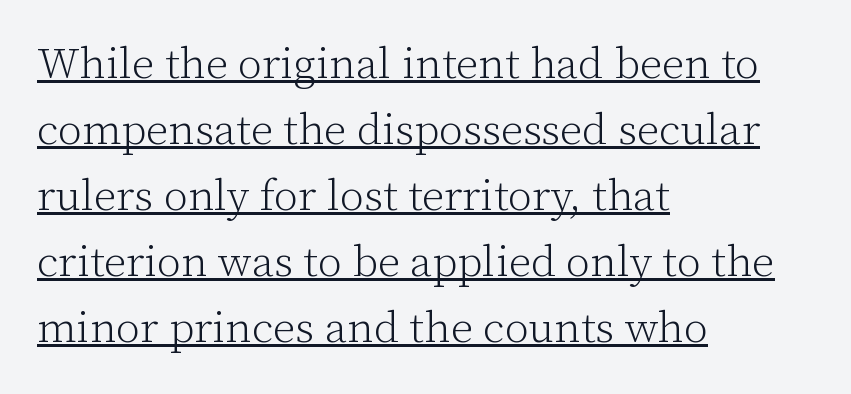
{"serif": "yes", "italic": "no", "bold": "no", "weight": "light", "width": "normal", "stroke_contrast": "low", "x_height": "medium", "monospaced": "no", "underline": "yes", "align": "left", "line_spacing": "normal", "line_spacing_ratio": 1.5, "letter_spacing": "normal", "letter_spacing_em": 0.0, "glyph_px": 44}
